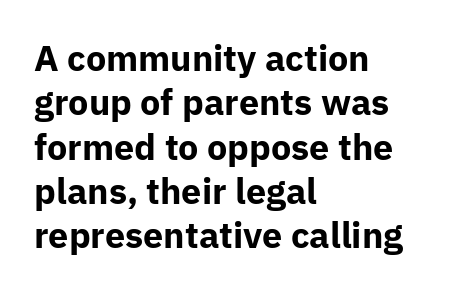
Q: Is the text bold? A: Yes.
Q: Is the text italic (slanted)? A: No, it is upright.
Q: Is the typeface a serif or a sans-serif typeface? A: Sans-serif.
Q: Is the text underlined? A: No.
Q: How is the paragraph aligned? A: Left-aligned.
Q: Is the spacing between letters normal or unusually wide? A: Normal.
Q: Width (condensed, normal, or wide)? A: Normal.
Q: Stroke contrast? A: Low.
Q: x-height? A: Medium.
Q: Monospaced? A: No.
